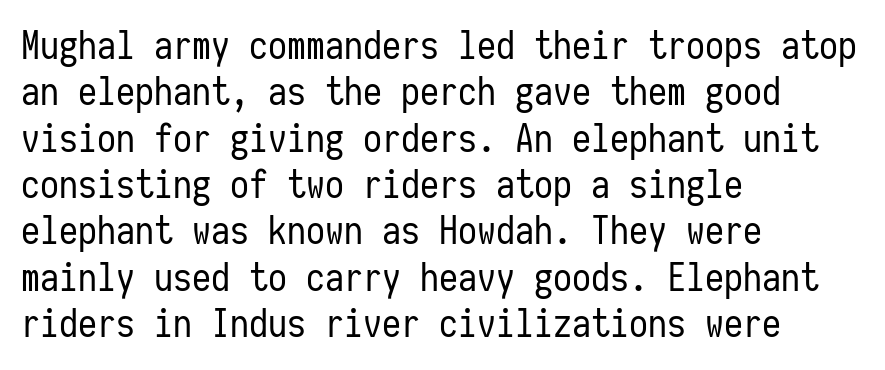
The image shows 38 px regular-weight, condensed sans-serif type, upright, monospaced; set left-aligned, line spacing 1.22x, normal letter spacing, not underlined; low stroke contrast and a medium x-height.
